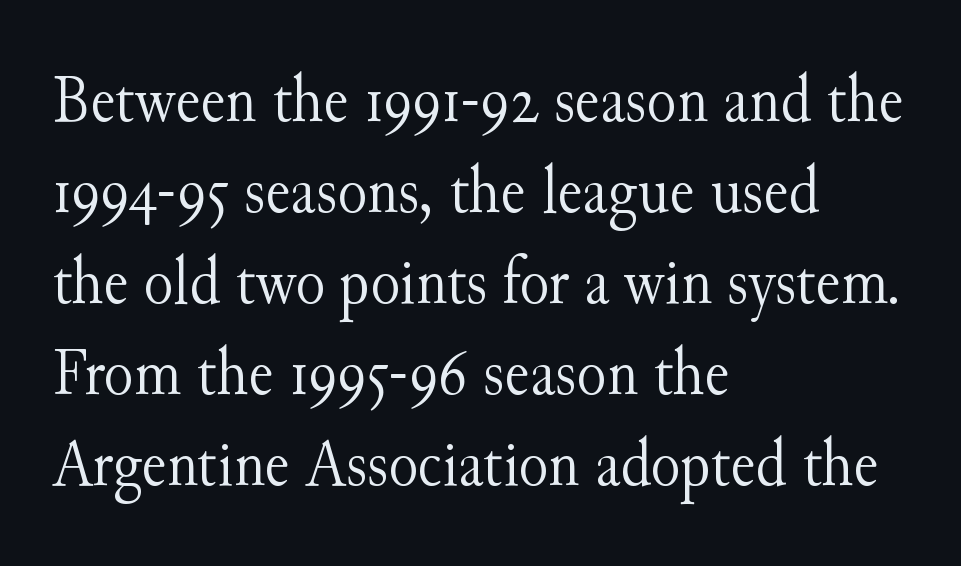
Spacing between characters is what you'd get straight out of the box. The rendering uses natural spacing where letterforms have individual widths. A quiet, ordinary-to-light weight characterises the typeface. All the whitespace from short lines collects on the right. Yep, those are serifs on the letters. This rendering features lettering with no underline.
